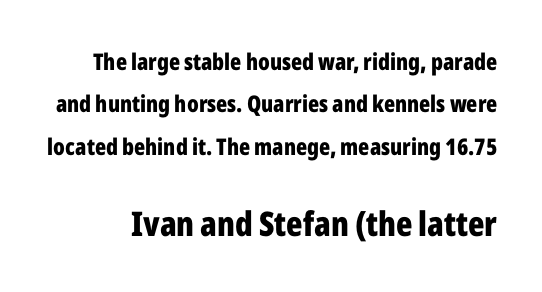
This is heavy type, rendered in bold. Examine the stroke ends and you'll find no serifs. Is this a fixed-width face? No — the glyphs have proportional, varying widths. Small over large — that's the arrangement of the two blocks here. The strip under each line holds only bare page. Characters follow at the spacing the type designer built in.
